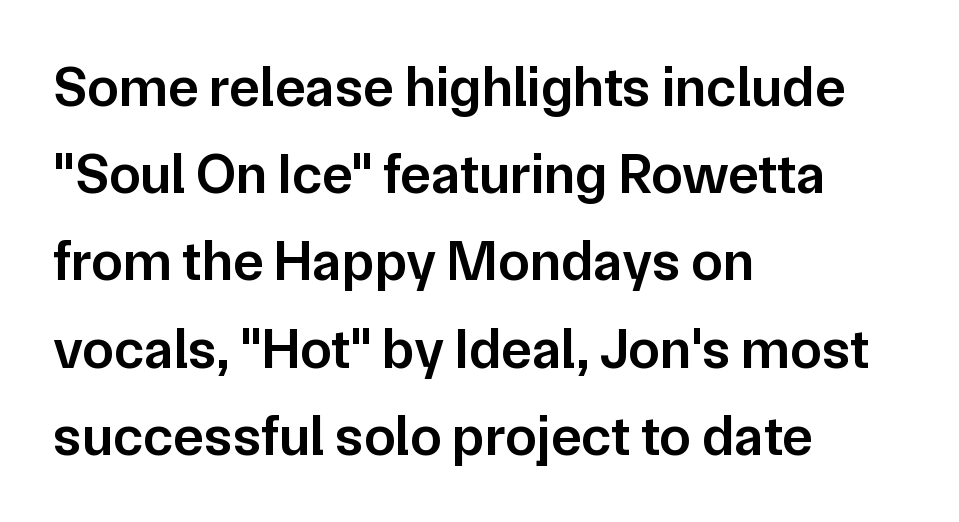
In CSS terms this would be text-align: left. The rendering uses a moderate line-height, typical for paragraphs. Heft: intermediate — a semibold. The string is rendered with underlining switched off. The line texture is even and compact thanks to regular tracking.
